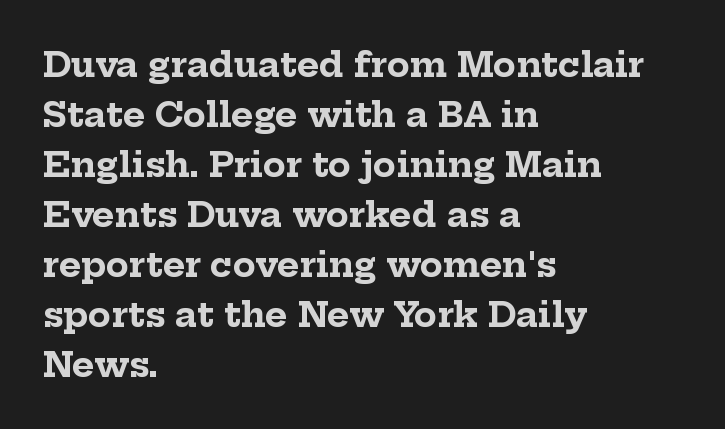
The image shows 34 px bold serif type, upright; set left-aligned, normal line spacing (1.47x), normal letter spacing, not underlined; low stroke contrast and a medium x-height.
